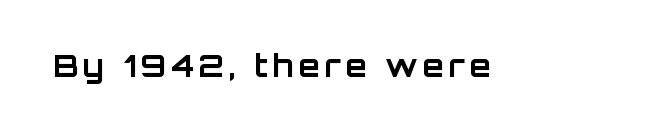
The image shows 31 px bold sans-serif type, upright; set not underlined; low stroke contrast and a large x-height.
